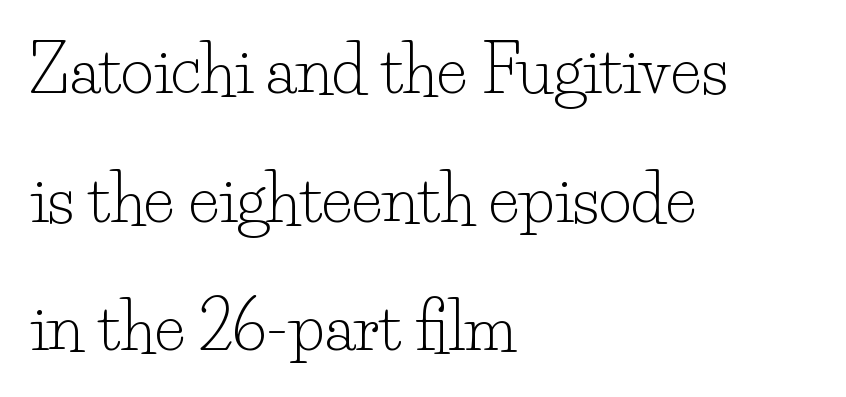
Q: Is the text bold? A: No.
Q: Is the text italic (slanted)? A: No, it is upright.
Q: Is the typeface a serif or a sans-serif typeface? A: Serif.
Q: Is the text underlined? A: No.
Q: How is the paragraph aligned? A: Left-aligned.
Q: Is the spacing between letters normal or unusually wide? A: Normal.
Q: Is the spacing between lines tight, normal or loose? A: Loose.
Q: Width (condensed, normal, or wide)? A: Normal.
Q: Stroke contrast? A: Low.
Q: x-height? A: Small.
Q: Monospaced? A: No.
